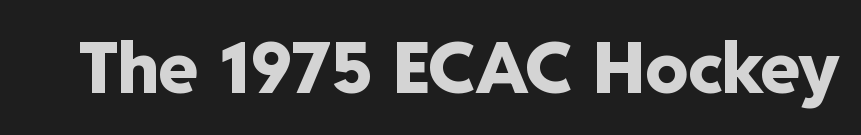
Q: Is the text bold? A: Yes.
Q: Is the text italic (slanted)? A: No, it is upright.
Q: Is the typeface a serif or a sans-serif typeface? A: Sans-serif.
Q: Is the text underlined? A: No.
Q: Is the spacing between letters normal or unusually wide? A: Normal.
Q: Width (condensed, normal, or wide)? A: Normal.
Q: Stroke contrast? A: Low.
Q: x-height? A: Medium.
Q: Monospaced? A: No.
